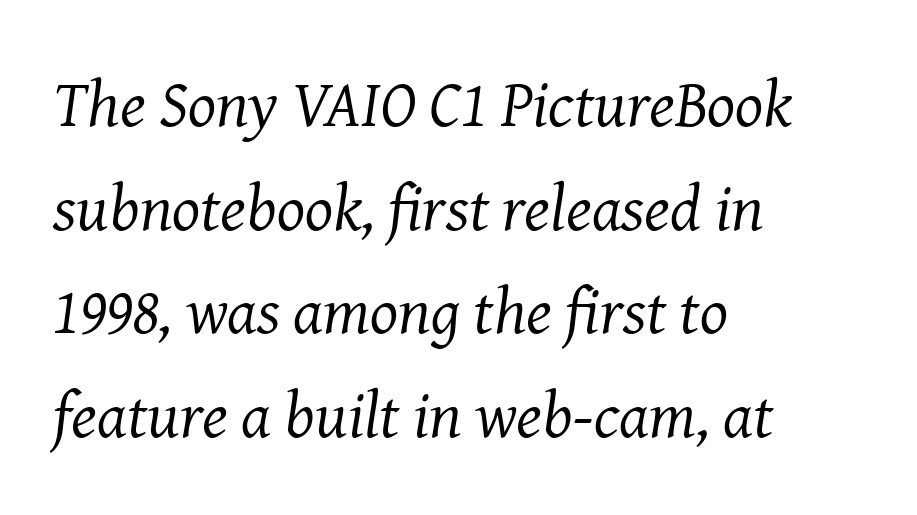
Q: Is the text bold? A: No.
Q: Is the text italic (slanted)? A: Yes, it leans right by about 8 degrees.
Q: Is the typeface a serif or a sans-serif typeface? A: Serif.
Q: Is the text underlined? A: No.
Q: How is the paragraph aligned? A: Left-aligned.
Q: Is the spacing between letters normal or unusually wide? A: Normal.
Q: Is the spacing between lines tight, normal or loose? A: Normal.
Q: Width (condensed, normal, or wide)? A: Normal.
Q: Stroke contrast? A: Medium.
Q: x-height? A: Medium.
Q: Monospaced? A: No.
